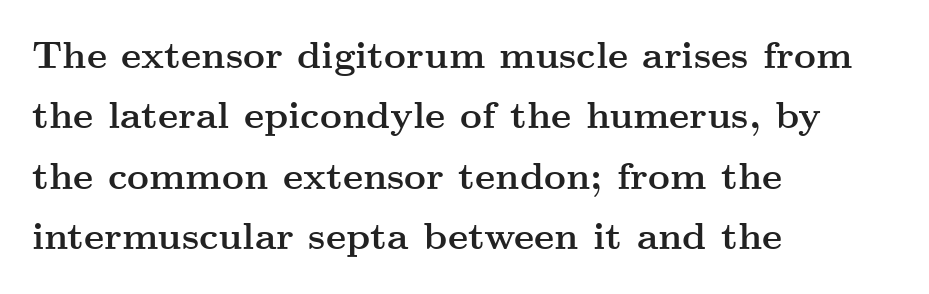
{"serif": "yes", "italic": "no", "bold": "yes", "weight": "semibold", "width": "wide", "stroke_contrast": "medium", "x_height": "small", "monospaced": "no", "underline": "no", "align": "left", "line_spacing": "normal", "line_spacing_ratio": 1.59, "letter_spacing": "normal", "letter_spacing_em": 0.0, "glyph_px": 38}
